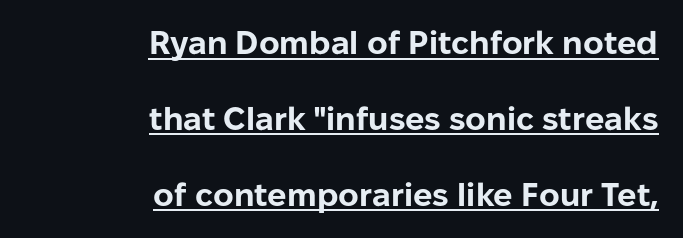
Q: Is the text bold? A: Yes.
Q: Is the text italic (slanted)? A: No, it is upright.
Q: Is the typeface a serif or a sans-serif typeface? A: Sans-serif.
Q: Is the text underlined? A: Yes.
Q: How is the paragraph aligned? A: Right-aligned.
Q: Is the spacing between letters normal or unusually wide? A: Normal.
Q: Is the spacing between lines tight, normal or loose? A: Loose.
Q: Width (condensed, normal, or wide)? A: Normal.
Q: Stroke contrast? A: Low.
Q: x-height? A: Medium.
Q: Monospaced? A: No.
